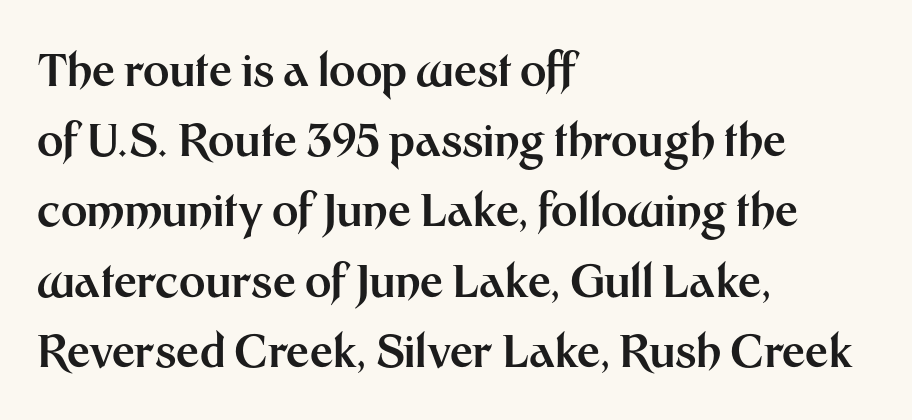
The image shows 45 px bold sans-serif type, upright; set left-aligned, normal line spacing (1.56x), normal letter spacing, not underlined; medium stroke contrast and a medium x-height.
